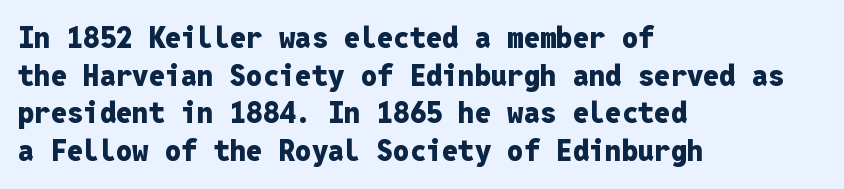
{"serif": "no", "italic": "no", "bold": "yes", "weight": "heavy", "width": "normal", "stroke_contrast": "low", "x_height": "medium", "monospaced": "yes", "underline": "no", "align": "left", "line_spacing": "normal", "line_spacing_ratio": 1.3, "letter_spacing": "normal", "letter_spacing_em": 0.0, "glyph_px": 29}
